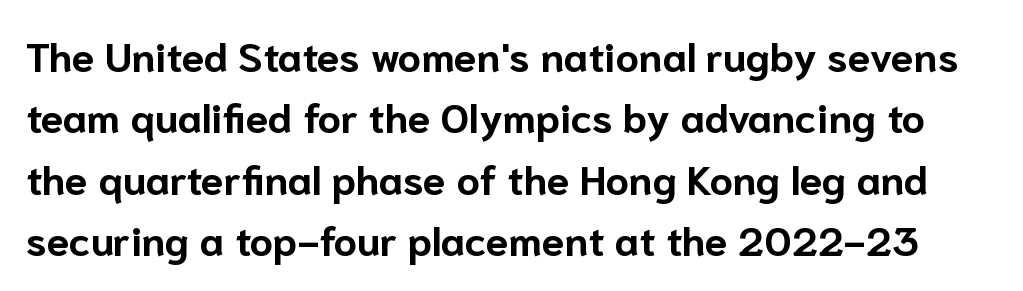
Just letters on the line, the space beneath them empty. Line spacing here is normal. Note the varied advance widths — an 'i' is clearly narrower than an 'm'. Check where the strokes stop: nothing finishes them off — pure sans.
